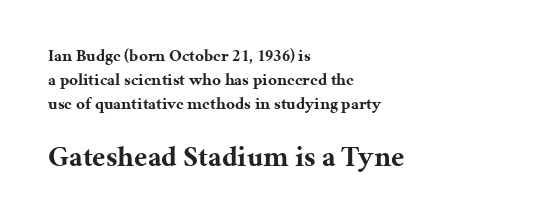
{"serif": "yes", "italic": "no", "bold": "yes", "weight": "bold", "width": "normal", "stroke_contrast": "medium", "x_height": "medium", "monospaced": "no", "underline": "no", "align": "left", "line_spacing": "normal", "line_spacing_ratio": 1.42, "letter_spacing": "normal", "letter_spacing_em": 0.0, "larger_block": "second", "size_ratio": 1.71, "glyph_px": 29}
